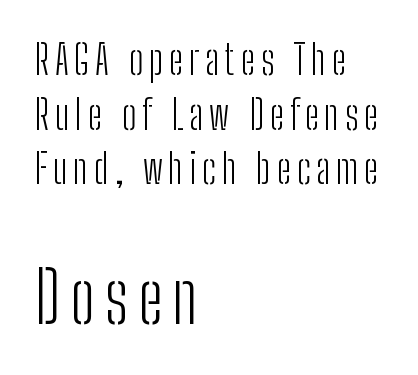
{"serif": "no", "italic": "no", "bold": "no", "weight": "light", "width": "condensed", "stroke_contrast": "low", "x_height": "medium", "monospaced": "no", "underline": "no", "align": "left", "line_spacing": "normal", "line_spacing_ratio": 1.33, "larger_block": "second", "size_ratio": 1.73, "glyph_px": 71}
